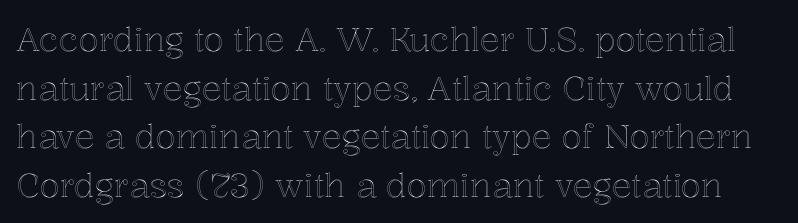
Every stem runs plumb, perpendicular to the baseline. This sample has the flowing, uneven cadence of proportional lettering. The block of text has a typical density, with ordinary space between rows. The space directly below the letters is spotless. Inter-character spacing is left at the font's built-in metrics.
